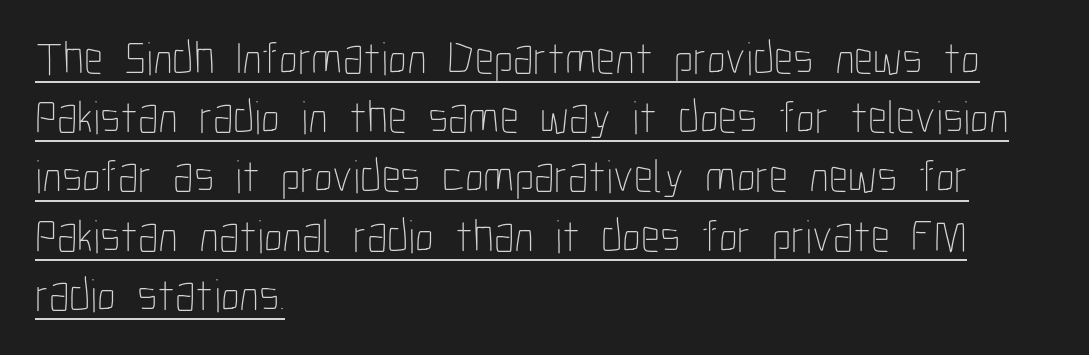
The image shows 47 px thin, condensed type, upright; set left-aligned, normal line spacing (1.26x), normal letter spacing, underlined; low stroke contrast and a medium x-height.
